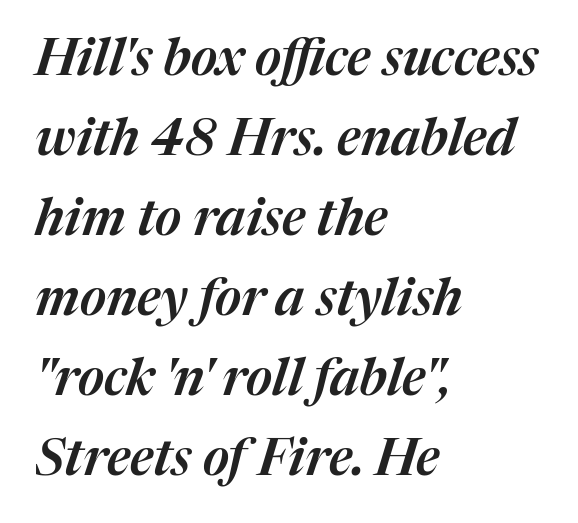
Q: Is the text italic (slanted)? A: Yes, it leans right by about 17 degrees.
Q: Is the text underlined? A: No.
Q: How is the paragraph aligned? A: Left-aligned.
Q: Is the spacing between letters normal or unusually wide? A: Normal.
Q: Is the spacing between lines tight, normal or loose? A: Normal.
Q: Width (condensed, normal, or wide)? A: Normal.
Q: Stroke contrast? A: Medium.
Q: x-height? A: Medium.
Q: Monospaced? A: No.
